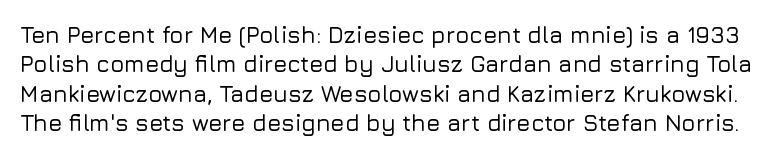
You could call the tracking neutral — neither tight nor loose. The area under the type is left untouched. Every character sits straight up, as roman type does. Leading: standard.
